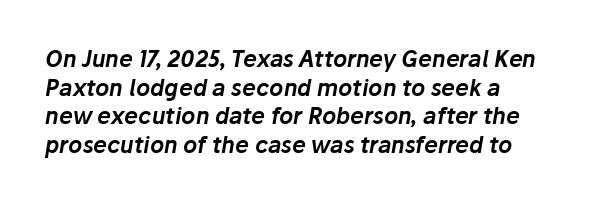
The line texture is even and compact thanks to regular tracking. Emphasis-style slanted type is in use. Glance below the letters and you will spot only blank space. This block has exactly the height ordinary leading produces.
